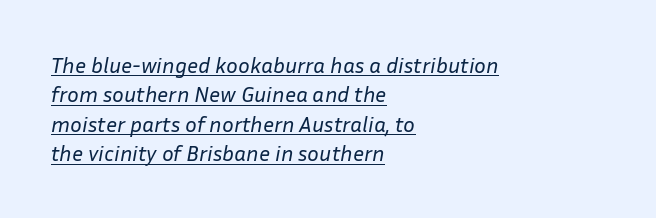
Every row of glyphs begins at an identical x-position on the left. Emphasis is given by a line drawn under the lettering. In terms of posture, this sample is oblique. The rendering keeps characters at their native spacing.
